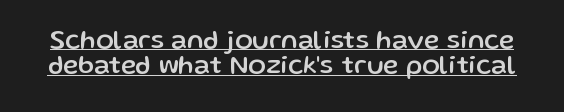
{"italic": "no", "underline": "yes", "line_spacing": "tight", "line_spacing_ratio": 0.98, "letter_spacing": "normal", "letter_spacing_em": 0.0, "glyph_px": 26}
